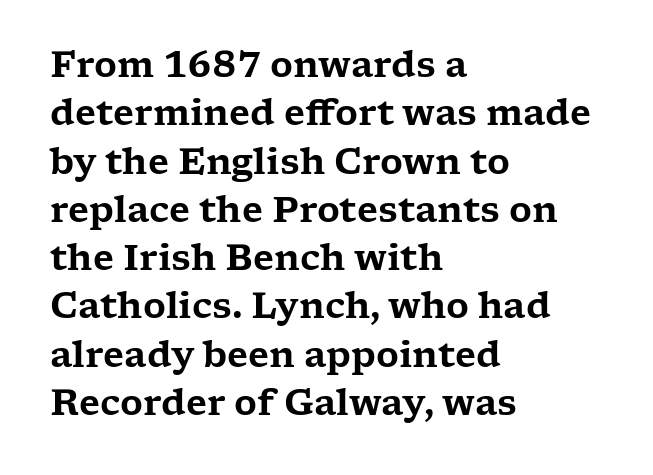
The image shows 35 px wide serif type, upright; set left-aligned, normal line spacing (1.38x), normal letter spacing, not underlined; low stroke contrast and a medium x-height.
